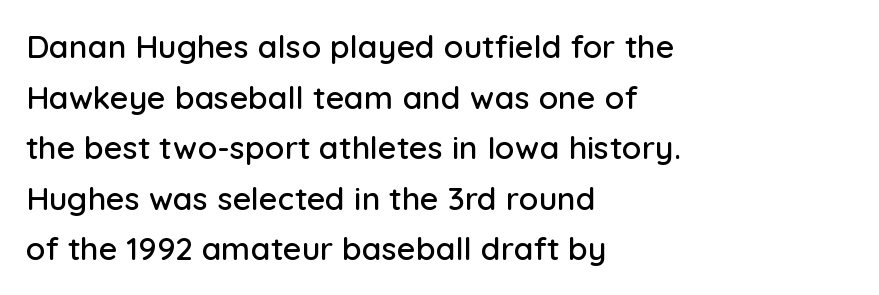
{"serif": "no", "italic": "no", "width": "normal", "stroke_contrast": "low", "x_height": "medium", "monospaced": "no", "underline": "no", "align": "left", "line_spacing": "normal", "line_spacing_ratio": 1.58, "letter_spacing": "normal", "letter_spacing_em": 0.0, "glyph_px": 32}
